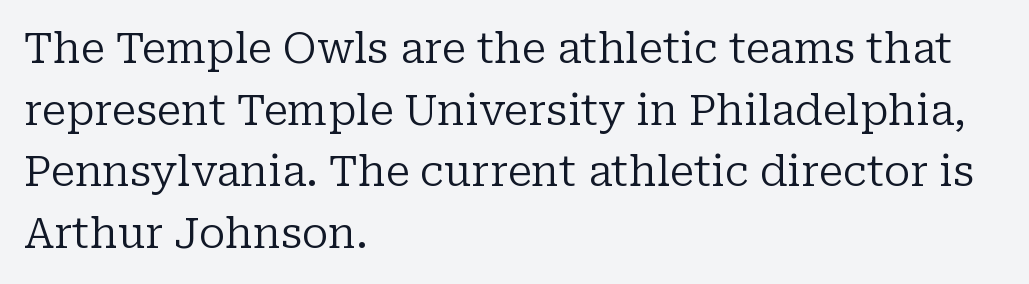
Q: Is the text bold? A: No.
Q: Is the text italic (slanted)? A: No, it is upright.
Q: Is the typeface a serif or a sans-serif typeface? A: Serif.
Q: Is the text underlined? A: No.
Q: How is the paragraph aligned? A: Left-aligned.
Q: Is the spacing between letters normal or unusually wide? A: Normal.
Q: Is the spacing between lines tight, normal or loose? A: Normal.
Q: Width (condensed, normal, or wide)? A: Normal.
Q: Stroke contrast? A: Low.
Q: x-height? A: Medium.
Q: Monospaced? A: No.
